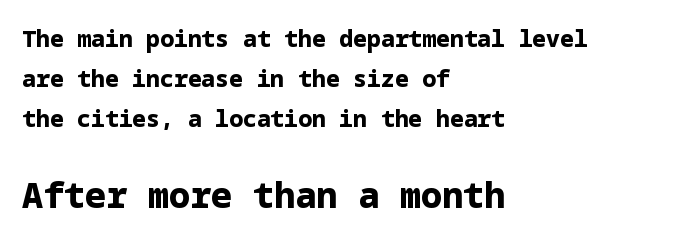
Nobody drew a line under any word here. Nobody touched the tracking dial on this one. What kind of face is this? One without serifs — a sans. I'd describe the lettering as bold — thick and assertive.
